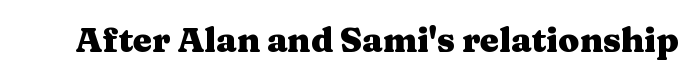
The image shows 34 px heavy, wide serif type, upright; set normal letter spacing, not underlined; medium stroke contrast and a medium x-height.
